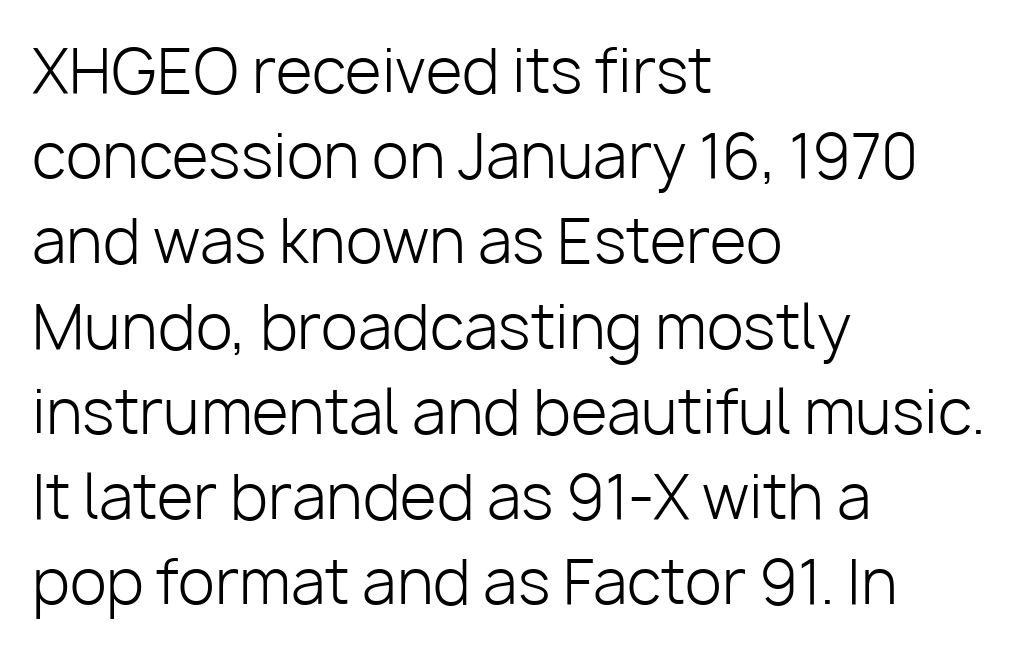
Q: Is the text bold? A: No.
Q: Is the text italic (slanted)? A: No, it is upright.
Q: Is the typeface a serif or a sans-serif typeface? A: Sans-serif.
Q: Is the text underlined? A: No.
Q: How is the paragraph aligned? A: Left-aligned.
Q: Is the spacing between letters normal or unusually wide? A: Normal.
Q: Is the spacing between lines tight, normal or loose? A: Normal.
Q: Width (condensed, normal, or wide)? A: Normal.
Q: Stroke contrast? A: Low.
Q: x-height? A: Medium.
Q: Monospaced? A: No.
